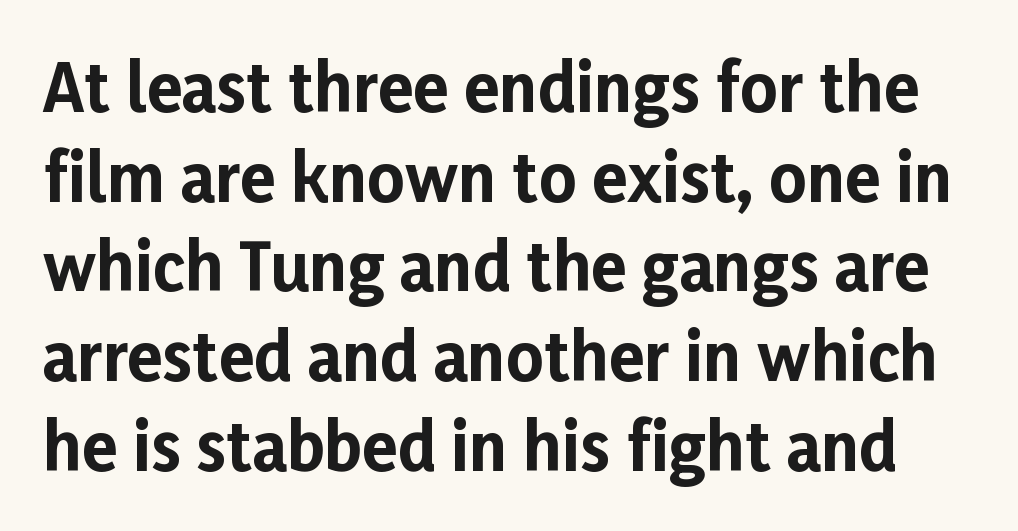
{"serif": "no", "italic": "no", "bold": "yes", "weight": "bold", "width": "normal", "stroke_contrast": "low", "x_height": "medium", "monospaced": "no", "underline": "no", "line_spacing": "normal", "line_spacing_ratio": 1.38, "letter_spacing": "normal", "letter_spacing_em": 0.0, "glyph_px": 65}
